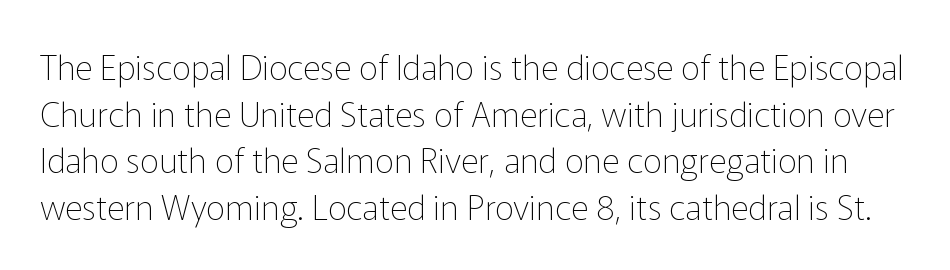
The image shows 34 px thin sans-serif type, upright; set normal line spacing (1.37x), normal letter spacing, not underlined; low stroke contrast and a medium x-height.
